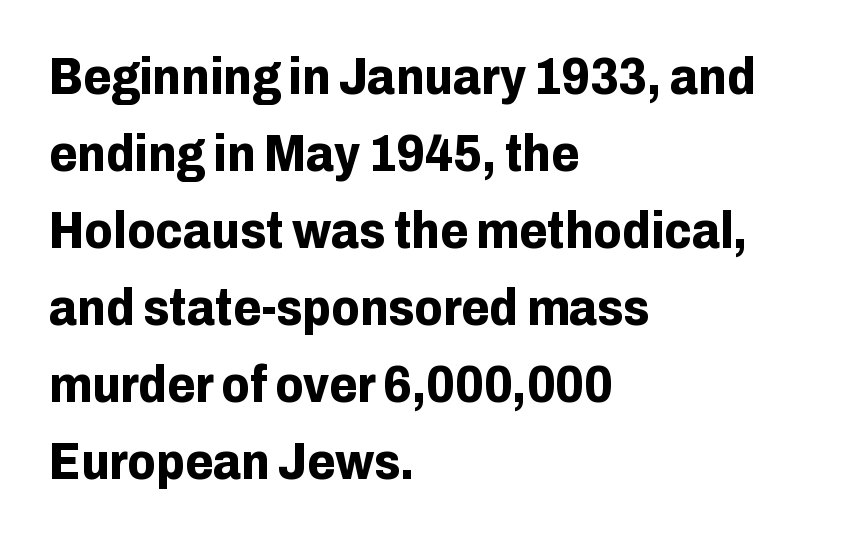
Q: Is the text bold? A: Yes.
Q: Is the text italic (slanted)? A: No, it is upright.
Q: Is the typeface a serif or a sans-serif typeface? A: Sans-serif.
Q: Is the text underlined? A: No.
Q: How is the paragraph aligned? A: Left-aligned.
Q: Is the spacing between letters normal or unusually wide? A: Normal.
Q: Is the spacing between lines tight, normal or loose? A: Normal.
Q: Width (condensed, normal, or wide)? A: Normal.
Q: Stroke contrast? A: Low.
Q: x-height? A: Medium.
Q: Monospaced? A: No.
